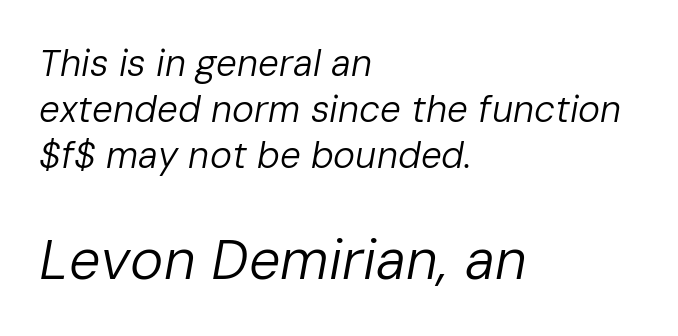
Q: Is the text bold? A: No.
Q: Is the text italic (slanted)? A: Yes, it leans right by about 10 degrees.
Q: Is the text underlined? A: No.
Q: How is the paragraph aligned? A: Left-aligned.
Q: Is the spacing between letters normal or unusually wide? A: Normal.
Q: Is the spacing between lines tight, normal or loose? A: Normal.
Q: Which block of text is set in a larger size, the first (top) or the second (bottom)? A: The second (bottom) one.
Q: Width (condensed, normal, or wide)? A: Normal.
Q: Stroke contrast? A: Low.
Q: x-height? A: Medium.
Q: Monospaced? A: No.
